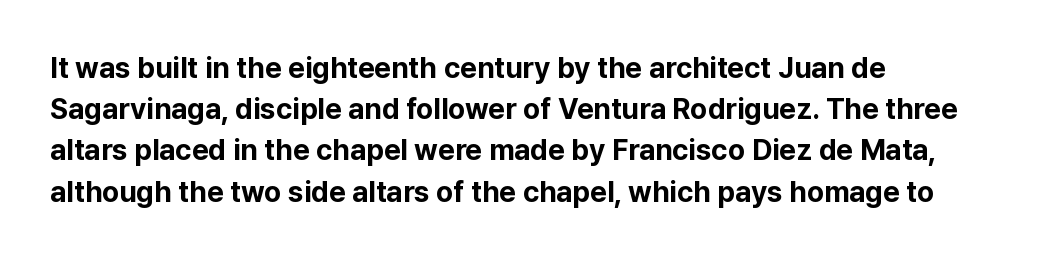
{"serif": "no", "italic": "no", "bold": "yes", "weight": "bold", "width": "normal", "stroke_contrast": "low", "x_height": "medium", "monospaced": "no", "underline": "no", "align": "left", "line_spacing": "normal", "line_spacing_ratio": 1.42, "letter_spacing": "normal", "letter_spacing_em": 0.0, "glyph_px": 29}
